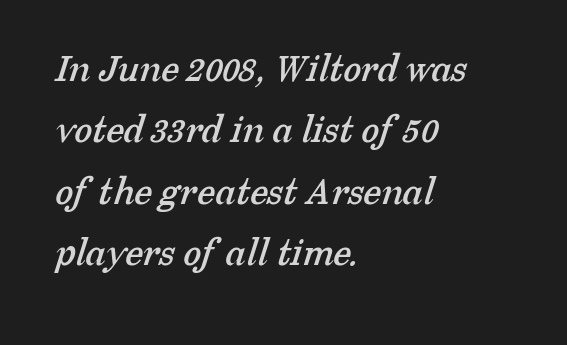
Q: Is the typeface a serif or a sans-serif typeface? A: Serif.
Q: Is the text underlined? A: No.
Q: How is the paragraph aligned? A: Left-aligned.
Q: Is the spacing between letters normal or unusually wide? A: Normal.
Q: Is the spacing between lines tight, normal or loose? A: Normal.
Q: Width (condensed, normal, or wide)? A: Normal.
Q: Stroke contrast? A: Low.
Q: x-height? A: Medium.
Q: Monospaced? A: No.
